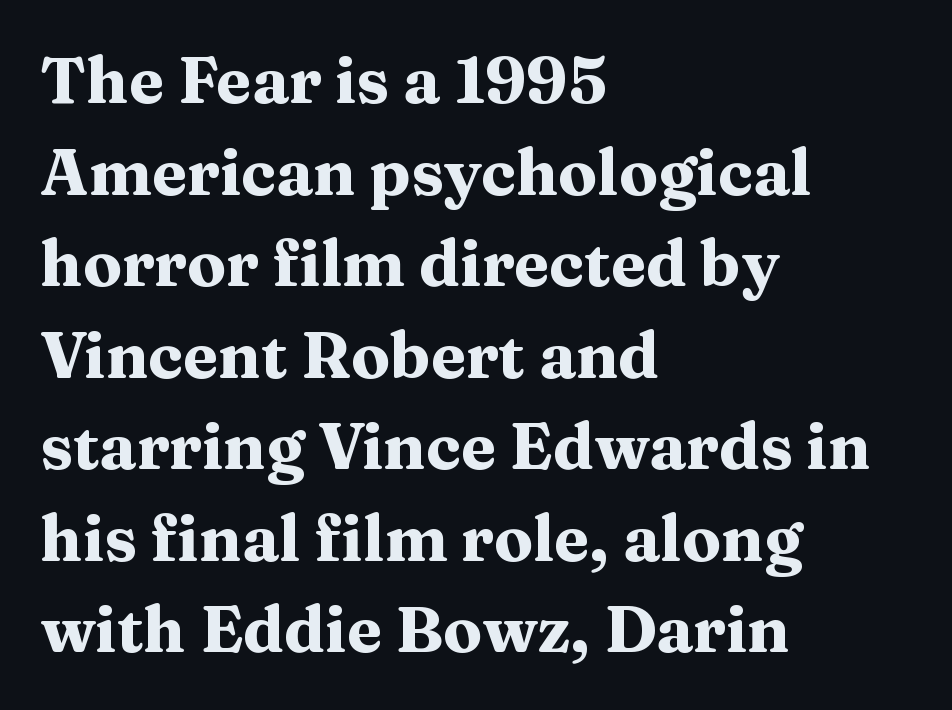
{"serif": "yes", "italic": "no", "bold": "yes", "weight": "heavy", "width": "wide", "stroke_contrast": "medium", "x_height": "medium", "monospaced": "no", "underline": "no", "align": "left", "line_spacing": "normal", "line_spacing_ratio": 1.43, "letter_spacing": "normal", "letter_spacing_em": 0.0, "glyph_px": 64}
